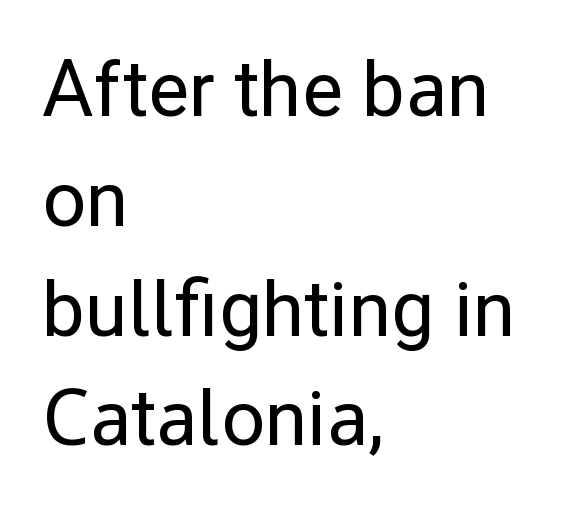
The image shows 79 px regular-weight sans-serif type, upright; set left-aligned, normal line spacing (1.39x), normal letter spacing, not underlined; low stroke contrast and a medium x-height.
